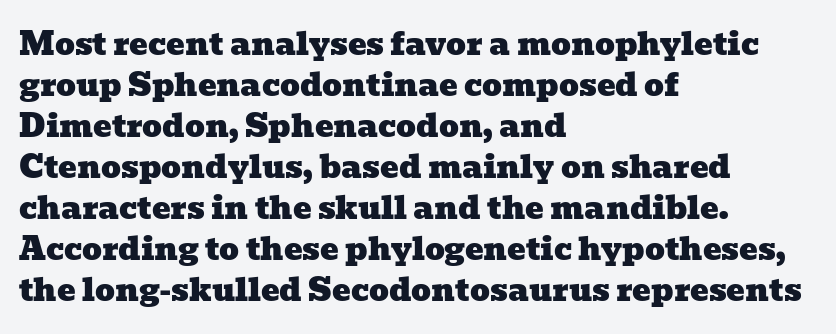
{"serif": "yes", "width": "wide", "stroke_contrast": "low", "x_height": "medium", "monospaced": "no", "underline": "no", "align": "left", "line_spacing": "normal", "line_spacing_ratio": 1.32, "letter_spacing": "normal", "letter_spacing_em": 0.0, "glyph_px": 31}
